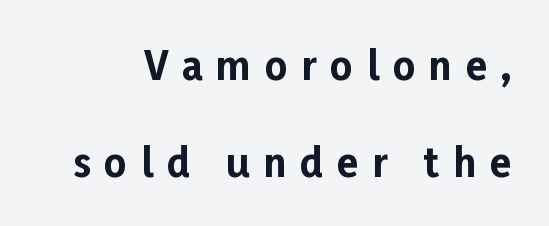
Q: Is the text bold? A: Yes.
Q: Is the text italic (slanted)? A: No, it is upright.
Q: Is the typeface a serif or a sans-serif typeface? A: Sans-serif.
Q: Is the text underlined? A: No.
Q: Is the spacing between letters normal or unusually wide? A: Unusually wide.
Q: Is the spacing between lines tight, normal or loose? A: Loose.
Q: Width (condensed, normal, or wide)? A: Normal.
Q: Stroke contrast? A: Low.
Q: x-height? A: Medium.
Q: Monospaced? A: No.
